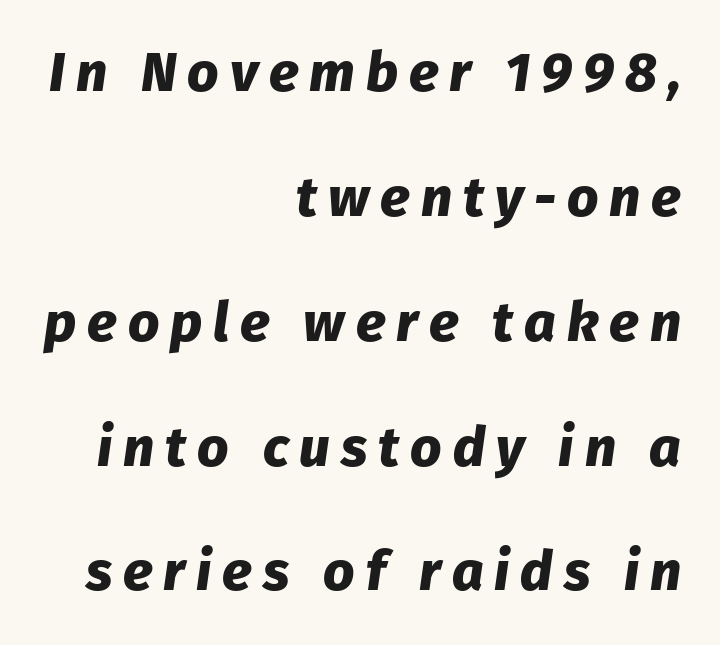
{"italic": "yes", "lean": "right", "slant_degrees": 8, "bold": "yes", "weight": "heavy", "width": "normal", "stroke_contrast": "low", "x_height": "medium", "monospaced": "no", "underline": "no", "align": "right", "line_spacing": "loose", "line_spacing_ratio": 2.27, "letter_spacing": "wide", "letter_spacing_em": 0.2, "glyph_px": 55}
